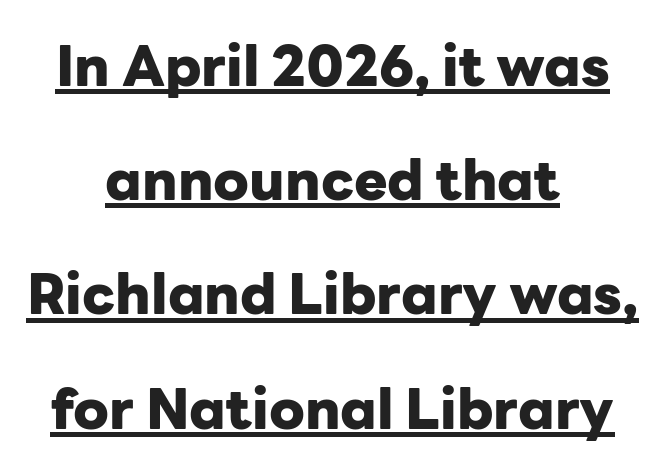
{"serif": "no", "italic": "no", "bold": "yes", "weight": "heavy", "width": "normal", "stroke_contrast": "low", "x_height": "medium", "monospaced": "no", "underline": "yes", "align": "center", "line_spacing": "loose", "line_spacing_ratio": 2.04, "letter_spacing": "normal", "letter_spacing_em": 0.0, "glyph_px": 56}
